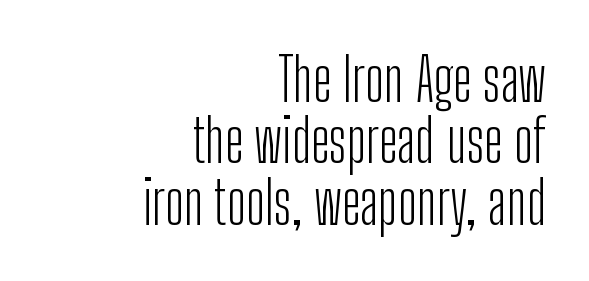
The image shows 59 px light, condensed sans-serif type, upright; set right-aligned, tight line spacing (1.04x), normal letter spacing, not underlined; low stroke contrast and a medium x-height.
